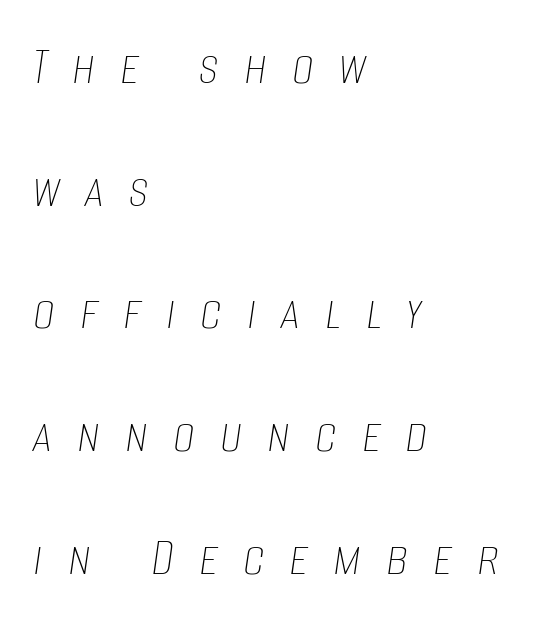
The image shows 55 px thin, condensed type, italic (leaning right); set left-aligned, loose line spacing (2.23x), unusually wide letter spacing (+0.45 em), not underlined; low stroke contrast and a large x-height.
